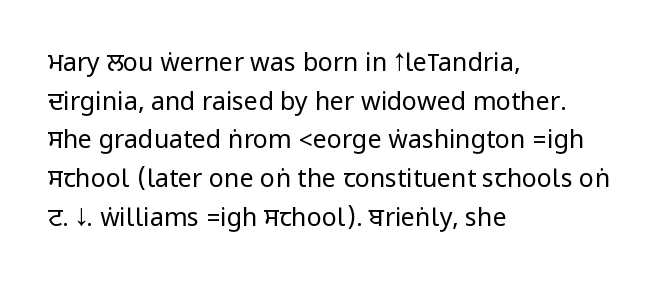
Q: Is the text bold? A: No.
Q: Is the text italic (slanted)? A: No, it is upright.
Q: Is the text underlined? A: No.
Q: How is the paragraph aligned? A: Left-aligned.
Q: Is the spacing between letters normal or unusually wide? A: Normal.
Q: Is the spacing between lines tight, normal or loose? A: Normal.
